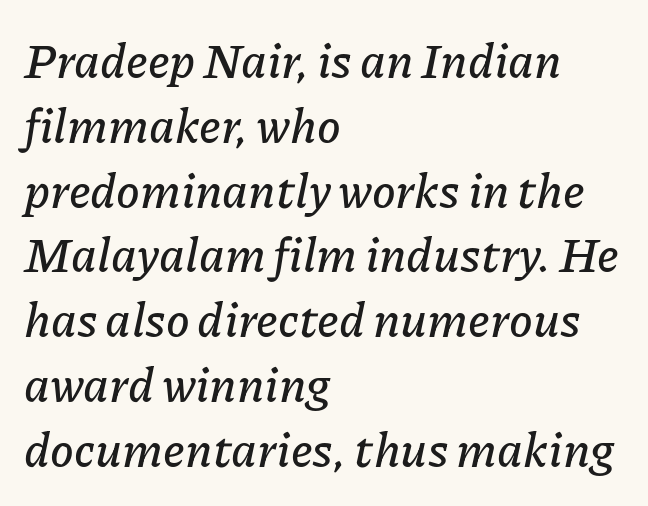
{"italic": "yes", "lean": "right", "slant_degrees": 11, "width": "normal", "stroke_contrast": "low", "x_height": "medium", "monospaced": "no", "underline": "no", "align": "left", "line_spacing": "normal", "line_spacing_ratio": 1.35, "letter_spacing": "normal", "letter_spacing_em": 0.0, "glyph_px": 48}
